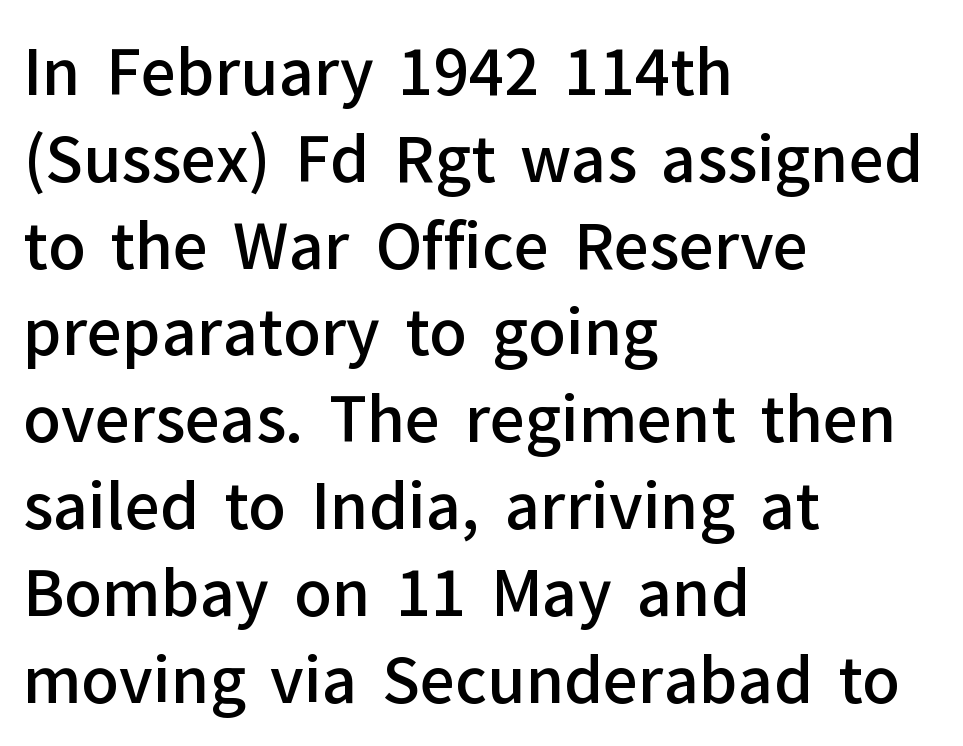
The text block is weighted toward the left margin, trailing off unevenly rightward. Examine the stroke ends and you'll find no serifs. A typesetter would mark this as roman, not italic. What weight is shown? A semibold, between regular and bold. What stands out about the letter spacing? Nothing — it is the standard amount.
